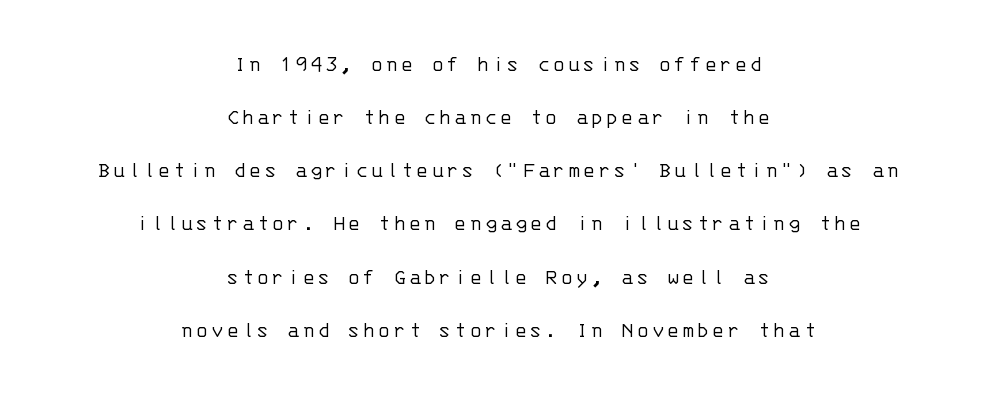
{"italic": "no", "bold": "no", "underline": "no", "align": "center", "line_spacing": "loose", "line_spacing_ratio": 2.31, "glyph_px": 23}
